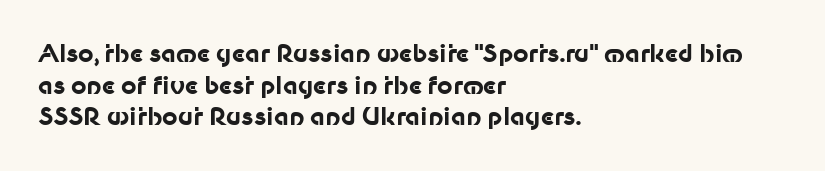
The image shows 24 px bold type, upright; set left-aligned, normal line spacing (1.32x), normal letter spacing, not underlined.
